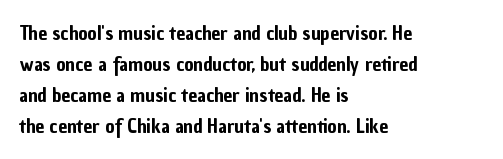
Layout note: lines flush left. Designer's note — italics off, roman on. The baseline area is clear. Reading down the column, the eye jumps a familiar distance to each next line. Default kerning and tracking; the words read as compact shapes.
